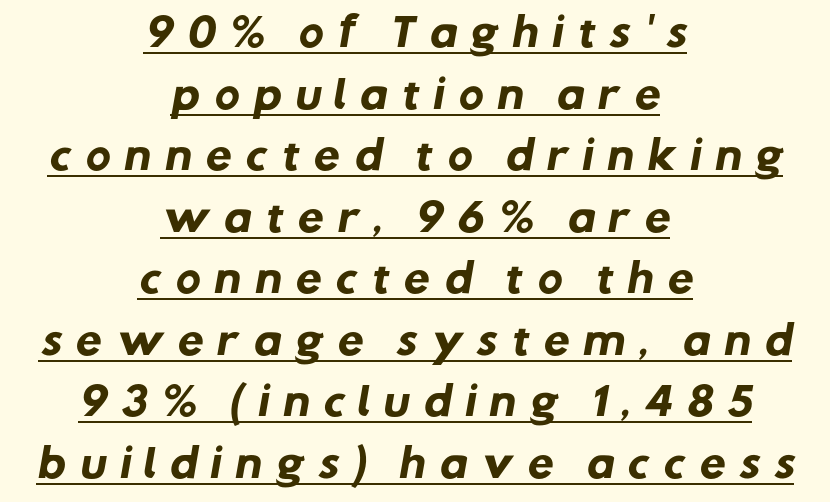
The rendering inserts visible extra space after every character. Nothing sits at the stroke ends, so this counts as sans-serif. The lettering is marked with a stroke running underneath it. A student would call this center alignment; a typographer would say set centered. Does the leading feel generous? No, just average.
